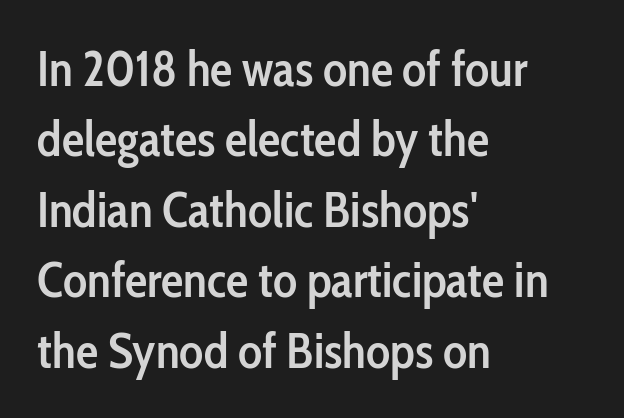
{"serif": "no", "italic": "no", "bold": "semi", "weight": "semibold", "width": "condensed", "stroke_contrast": "low", "x_height": "medium", "monospaced": "no", "underline": "no", "align": "left", "line_spacing": "normal", "line_spacing_ratio": 1.41, "letter_spacing": "normal", "letter_spacing_em": 0.0, "glyph_px": 50}
